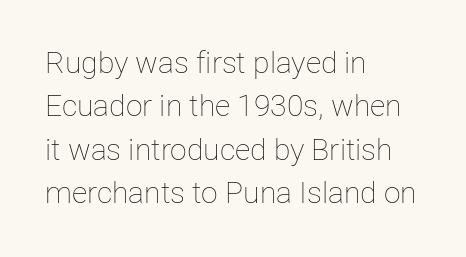
{"italic": "no", "bold": "no", "weight": "thin", "width": "normal", "stroke_contrast": "low", "x_height": "medium", "monospaced": "no", "underline": "no", "align": "left", "line_spacing": "normal", "line_spacing_ratio": 1.45, "letter_spacing": "normal", "letter_spacing_em": 0.0, "glyph_px": 30}
